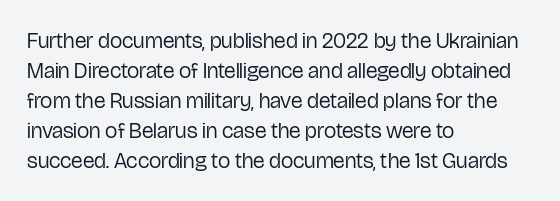
The image shows 22 px text type, upright; set left-aligned, normal line spacing (1.36x), normal letter spacing, not underlined.
